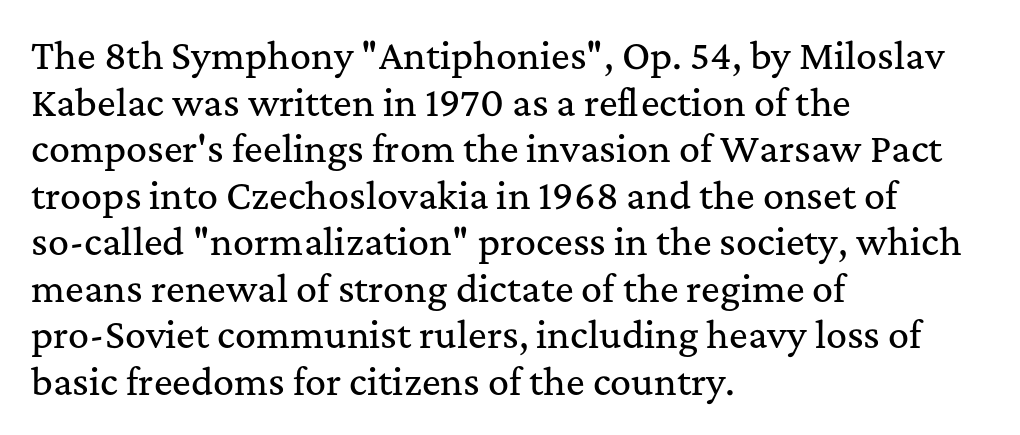
Q: Is the text italic (slanted)? A: No, it is upright.
Q: Is the typeface a serif or a sans-serif typeface? A: Serif.
Q: Is the text underlined? A: No.
Q: How is the paragraph aligned? A: Left-aligned.
Q: Is the spacing between letters normal or unusually wide? A: Normal.
Q: Is the spacing between lines tight, normal or loose? A: Normal.
Q: Width (condensed, normal, or wide)? A: Normal.
Q: Stroke contrast? A: Medium.
Q: x-height? A: Medium.
Q: Monospaced? A: No.
